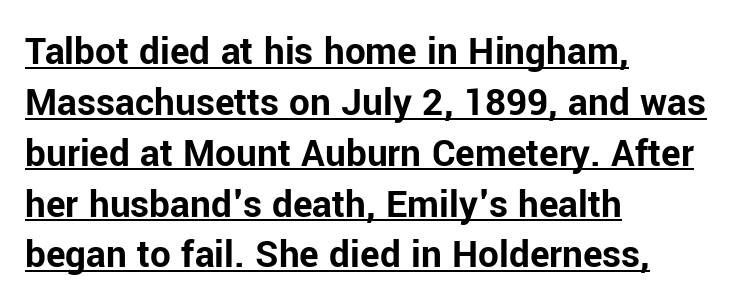
{"serif": "no", "italic": "no", "bold": "yes", "weight": "bold", "width": "normal", "stroke_contrast": "low", "x_height": "medium", "monospaced": "no", "underline": "yes", "align": "left", "line_spacing_ratio": 1.24, "letter_spacing": "normal", "letter_spacing_em": 0.0, "glyph_px": 41}
